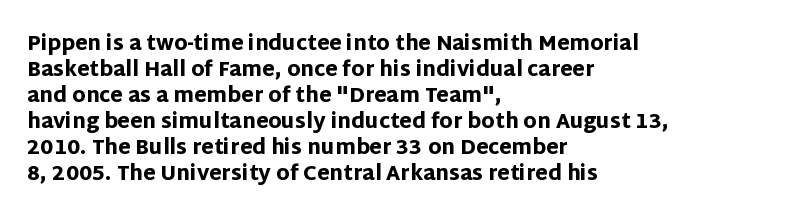
The image shows 20 px bold type, upright; set left-aligned, normal line spacing (1.3x), normal letter spacing, not underlined.
